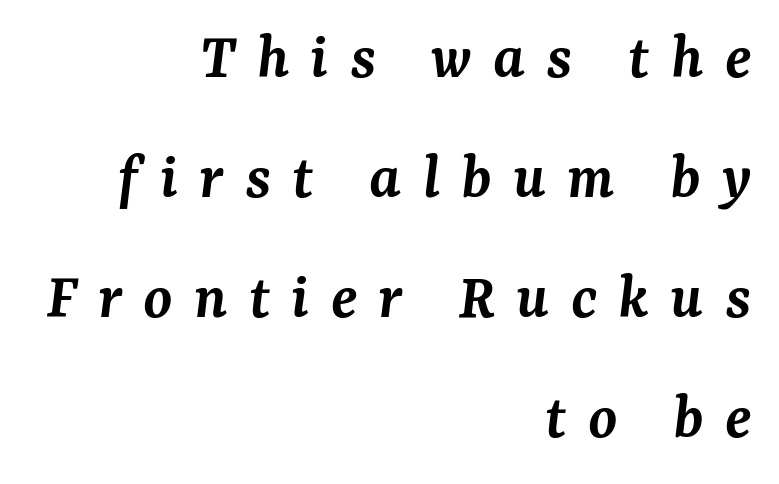
Q: Is the text bold? A: Semi-bold.
Q: Is the text italic (slanted)? A: Yes, it leans right by about 7 degrees.
Q: Is the typeface a serif or a sans-serif typeface? A: Serif.
Q: Is the text underlined? A: No.
Q: How is the paragraph aligned? A: Right-aligned.
Q: Is the spacing between letters normal or unusually wide? A: Unusually wide.
Q: Width (condensed, normal, or wide)? A: Normal.
Q: Stroke contrast? A: Medium.
Q: x-height? A: Medium.
Q: Monospaced? A: No.
